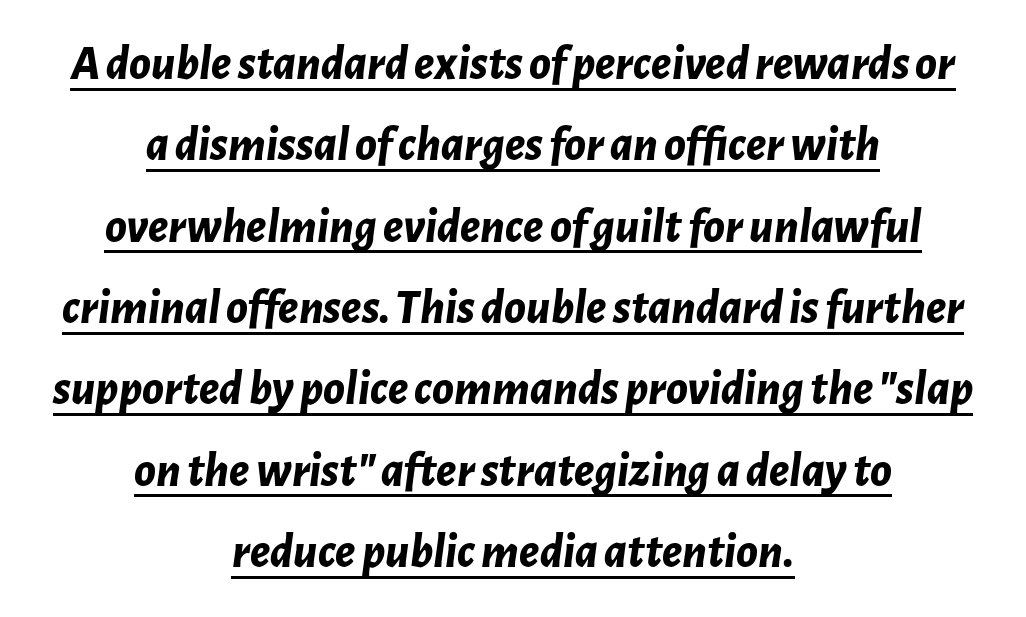
Here the designer chose a conventional face with non-uniform glyph widths. A rule runs beneath these lines of type. The passage is arranged like a title page — every line centered. What weight is shown? A full bold with thick strokes. Nobody touched the tracking dial on this one.
